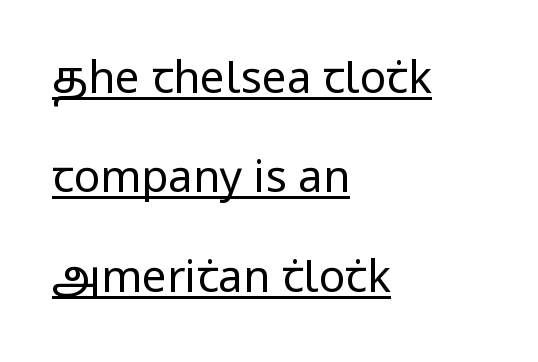
The image shows 44 px regular-weight, condensed sans-serif type, upright; set left-aligned, loose line spacing (2.26x), normal letter spacing, underlined; low stroke contrast and a large x-height.
